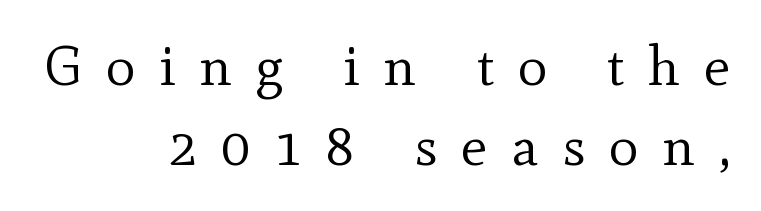
The image shows 56 px regular-weight serif type, upright; set right-aligned, normal line spacing (1.42x), unusually wide letter spacing (+0.42 em), not underlined; a small x-height.
